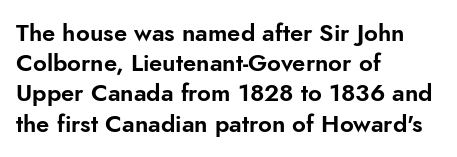
The image shows 24 px text type, upright; set left-aligned, normal line spacing (1.26x), normal letter spacing, not underlined.
